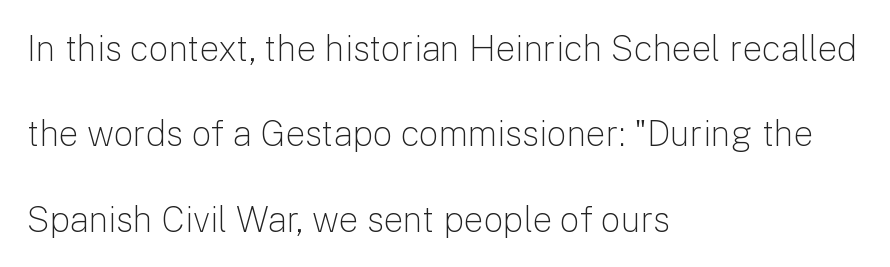
Q: Is the text bold? A: No.
Q: Is the text italic (slanted)? A: No, it is upright.
Q: Is the typeface a serif or a sans-serif typeface? A: Sans-serif.
Q: Is the text underlined? A: No.
Q: How is the paragraph aligned? A: Left-aligned.
Q: Is the spacing between letters normal or unusually wide? A: Normal.
Q: Is the spacing between lines tight, normal or loose? A: Loose.
Q: Width (condensed, normal, or wide)? A: Normal.
Q: Stroke contrast? A: Low.
Q: x-height? A: Medium.
Q: Monospaced? A: No.
